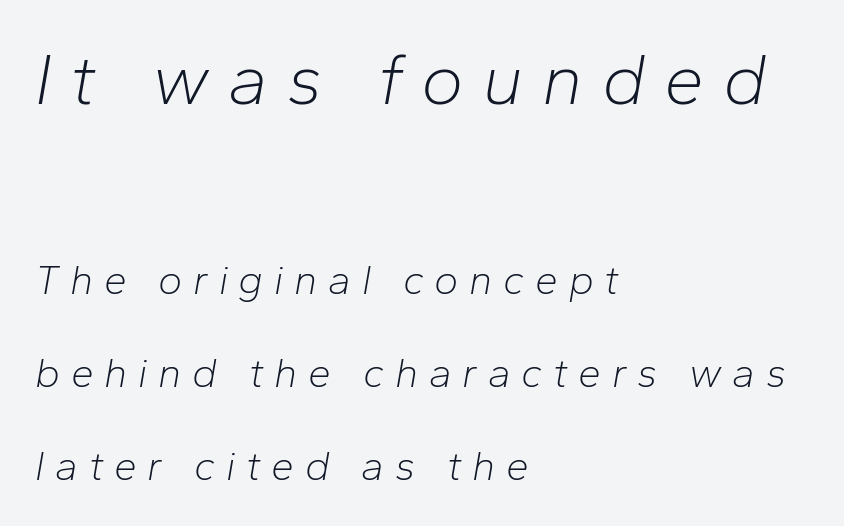
Q: Is the text bold? A: No.
Q: Is the text italic (slanted)? A: Yes, it leans right by about 10 degrees.
Q: Is the text underlined? A: No.
Q: How is the paragraph aligned? A: Left-aligned.
Q: Is the spacing between letters normal or unusually wide? A: Unusually wide.
Q: Is the spacing between lines tight, normal or loose? A: Loose.
Q: Which block of text is set in a larger size, the first (top) or the second (bottom)? A: The first (top) one.
Q: Width (condensed, normal, or wide)? A: Normal.
Q: Stroke contrast? A: Low.
Q: x-height? A: Medium.
Q: Monospaced? A: No.
